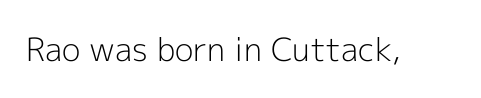
Q: Is the text bold? A: No.
Q: Is the text italic (slanted)? A: No, it is upright.
Q: Is the typeface a serif or a sans-serif typeface? A: Sans-serif.
Q: Is the text underlined? A: No.
Q: Is the spacing between letters normal or unusually wide? A: Normal.
Q: Width (condensed, normal, or wide)? A: Normal.
Q: x-height? A: Medium.
Q: Monospaced? A: No.
